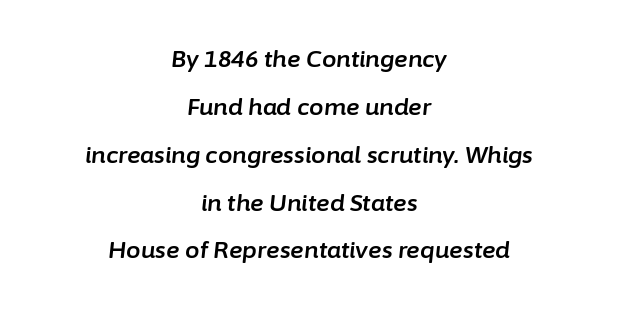
{"italic": "yes", "lean": "right", "slant_degrees": 6, "underline": "no", "align": "center", "line_spacing": "loose", "line_spacing_ratio": 2.08, "letter_spacing": "normal", "letter_spacing_em": 0.0, "glyph_px": 23}
